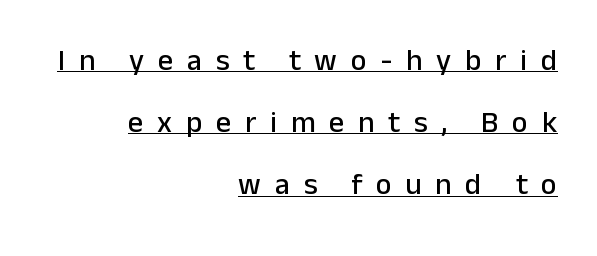
The image shows 30 px sans-serif type, upright; set right-aligned, loose line spacing (2.07x), unusually wide letter spacing (+0.46 em), underlined; low stroke contrast and a medium x-height.
